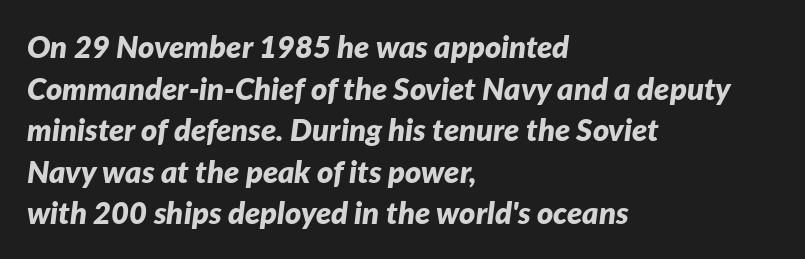
Q: Is the text bold? A: Yes.
Q: Is the text italic (slanted)? A: Yes, it leans right by about 7 degrees.
Q: Is the text underlined? A: No.
Q: How is the paragraph aligned? A: Left-aligned.
Q: Is the spacing between letters normal or unusually wide? A: Normal.
Q: Is the spacing between lines tight, normal or loose? A: Normal.
Q: Width (condensed, normal, or wide)? A: Normal.
Q: Stroke contrast? A: Low.
Q: x-height? A: Medium.
Q: Monospaced? A: No.
